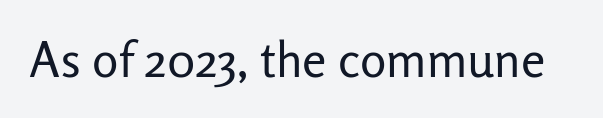
{"serif": "no", "italic": "no", "bold": "no", "weight": "regular", "width": "normal", "stroke_contrast": "low", "x_height": "medium", "monospaced": "no", "underline": "no", "letter_spacing": "normal", "letter_spacing_em": 0.0, "glyph_px": 49}
